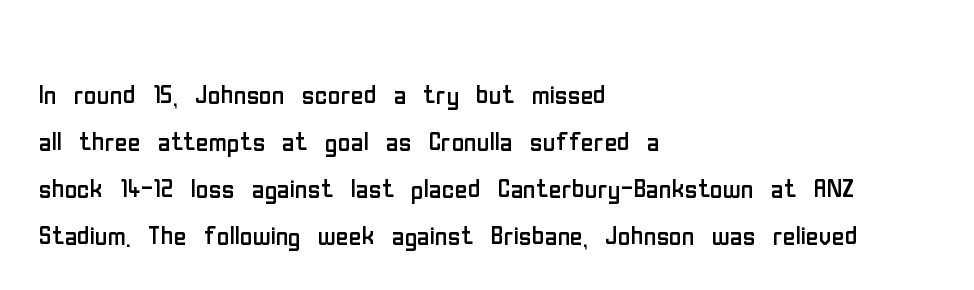
Notice how the passage keeps a crisp vertical edge on the left only. The face used here is proportionally spaced, like ordinary book or web type. Stroke thickness stays within the range of a standard reading face or lighter. Each row of text sits above clean, open space.
